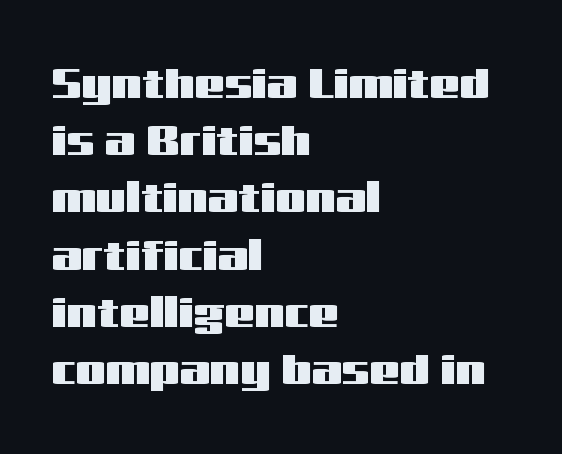
Baseline-to-baseline distance is the conventional proportion of letter height. Unmarked baselines from the first word to the last. This sample is left-justified, so line endings fall wherever the words run out. Varying glyph widths throughout — classic text-font behaviour. The gaps between neighbouring characters are ordinary and unremarkable. Every character sits straight up, as roman type does.
